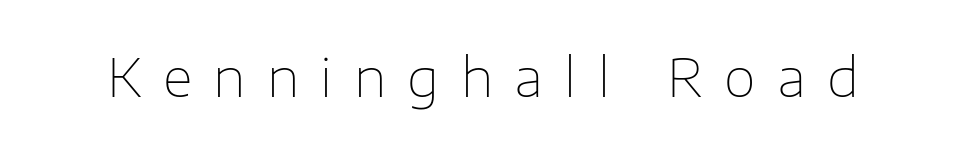
Characters remain perfectly vertical along every line. The tracking reads as deliberately expanded to a designer's eye. Varying glyph widths throughout — classic text-font behaviour. The font is comparable to plain body text, perhaps lighter.
